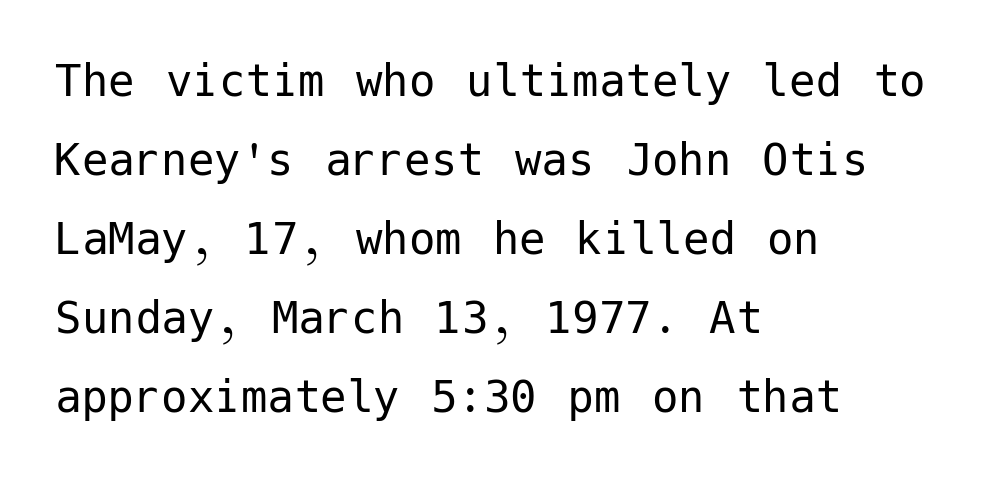
Each stroke keeps to a modest, everyday thickness or less. Each letter's strokes conclude bluntly, with no projecting serifs. The specimen omits any rule beneath the text block's lines. Characters follow at the spacing the type designer built in. These lines sit exactly where default settings would place them. Unlike italic type, these characters show no tilt at all.
